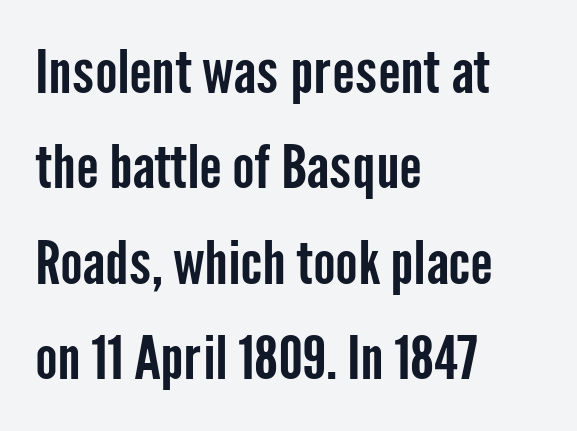
The image shows 60 px condensed sans-serif type, upright; set left-aligned, normal line spacing (1.59x), normal letter spacing, not underlined; low stroke contrast and a medium x-height.
